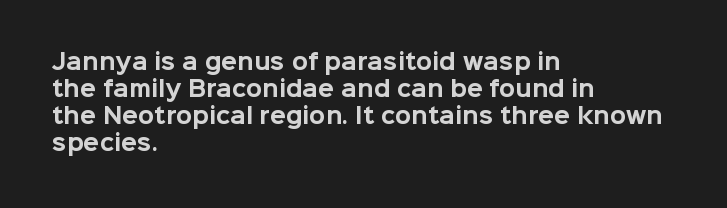
The space directly below the letters is spotless. In terms of leading, this rendering sits right in the middle. Notice how the stems are strictly vertical — no italics here. Honestly, the letter spacing is just normal — you wouldn't notice it. Typesetter's note: full bold, strokes at maximum text heaviness.
